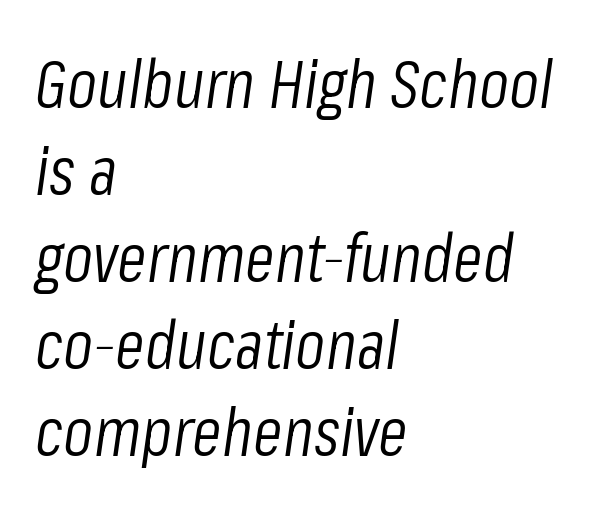
The strokes carry an ordinary text weight at most. The whole block is typeset with a tilt. A bare baseline throughout the passage. A classic flush-left, rag-right setting is used for this passage. You could not count columns in this text — the font is proportionally spaced.
